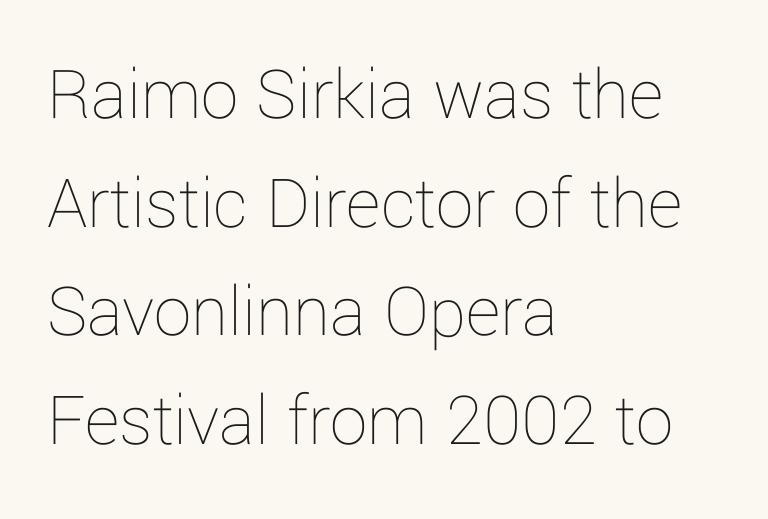
The image shows 75 px thin type, upright; set left-aligned, normal line spacing (1.45x), normal letter spacing, not underlined; low stroke contrast and a medium x-height.
